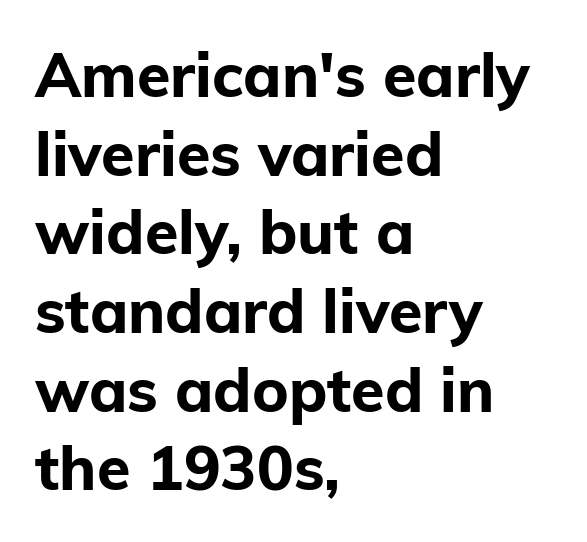
{"serif": "no", "italic": "no", "bold": "yes", "weight": "bold", "width": "normal", "stroke_contrast": "low", "x_height": "medium", "monospaced": "no", "underline": "no", "align": "left", "line_spacing": "normal", "line_spacing_ratio": 1.29, "letter_spacing": "normal", "letter_spacing_em": 0.0, "glyph_px": 61}
